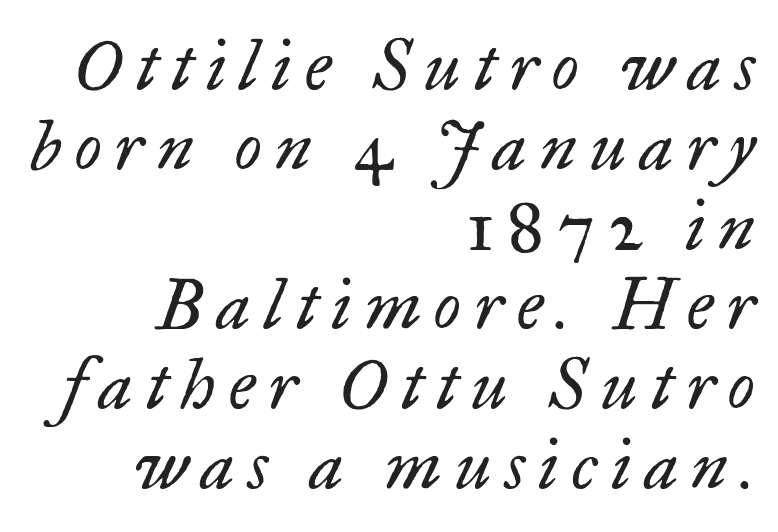
{"serif": "yes", "italic": "yes", "lean": "right", "slant_degrees": 17, "bold": "no", "weight": "regular", "width": "normal", "stroke_contrast": "low", "x_height": "small", "monospaced": "no", "underline": "no", "align": "right", "line_spacing": "tight", "line_spacing_ratio": 1.14, "glyph_px": 70}
